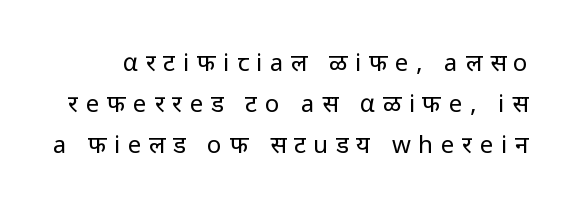
Rendered with straight, roman letterforms. Rows of type keep a routine distance in the vertical direction. This sample uses expanded letter spacing, leaving extra air between glyphs. The zone under the glyphs is completely vacant.
